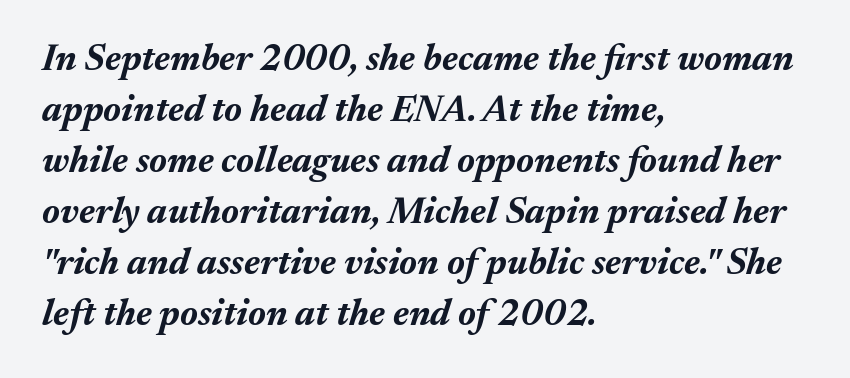
{"italic": "yes", "lean": "right", "slant_degrees": 17, "bold": "yes", "weight": "bold", "width": "normal", "stroke_contrast": "medium", "x_height": "medium", "monospaced": "no", "underline": "no", "align": "left", "line_spacing": "normal", "line_spacing_ratio": 1.38, "letter_spacing": "normal", "letter_spacing_em": 0.0, "glyph_px": 37}
